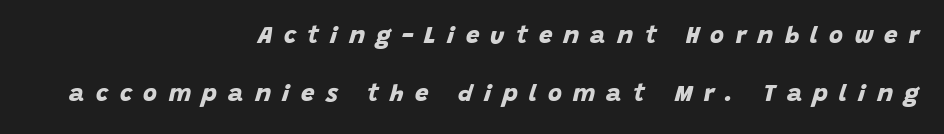
Q: Is the text bold? A: Yes.
Q: Is the text underlined? A: No.
Q: How is the paragraph aligned? A: Right-aligned.
Q: Is the spacing between letters normal or unusually wide? A: Unusually wide.
Q: Is the spacing between lines tight, normal or loose? A: Loose.
